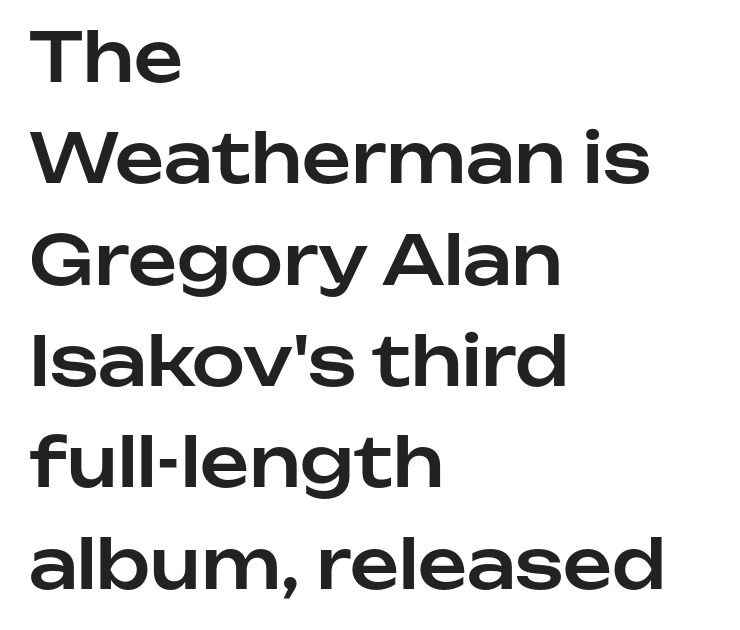
The image shows 68 px sans-serif type, upright; set left-aligned, normal line spacing (1.49x), normal letter spacing, not underlined; low stroke contrast and a medium x-height.
